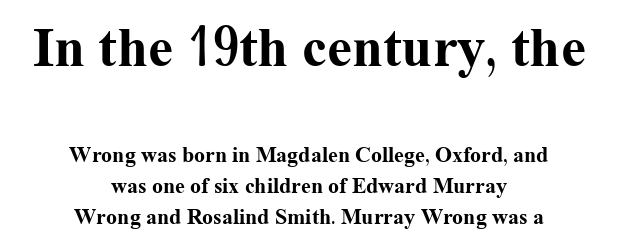
To sum up the face: it has serifs. A student would notice the top passage is typeset larger than what follows. Typographic density is high because the face is bold. Posture: straight, roman, zero tilt. This sample is center-justified, so both line endings float freely.
